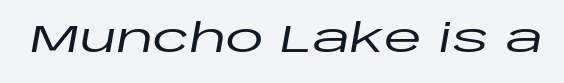
The image shows 39 px wide type, italic (leaning right); set normal letter spacing, not underlined; low stroke contrast and a large x-height.
